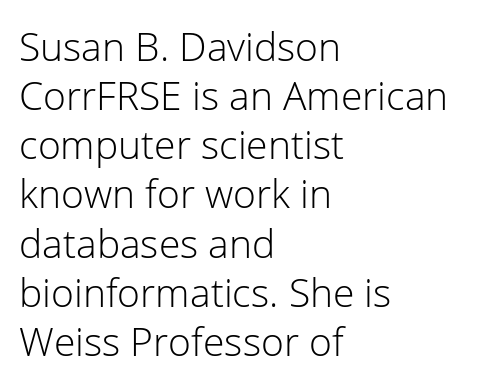
Q: Is the text bold? A: No.
Q: Is the text italic (slanted)? A: No, it is upright.
Q: Is the typeface a serif or a sans-serif typeface? A: Sans-serif.
Q: Is the text underlined? A: No.
Q: How is the paragraph aligned? A: Left-aligned.
Q: Is the spacing between letters normal or unusually wide? A: Normal.
Q: Is the spacing between lines tight, normal or loose? A: Normal.
Q: Width (condensed, normal, or wide)? A: Normal.
Q: Stroke contrast? A: Low.
Q: x-height? A: Medium.
Q: Monospaced? A: No.
